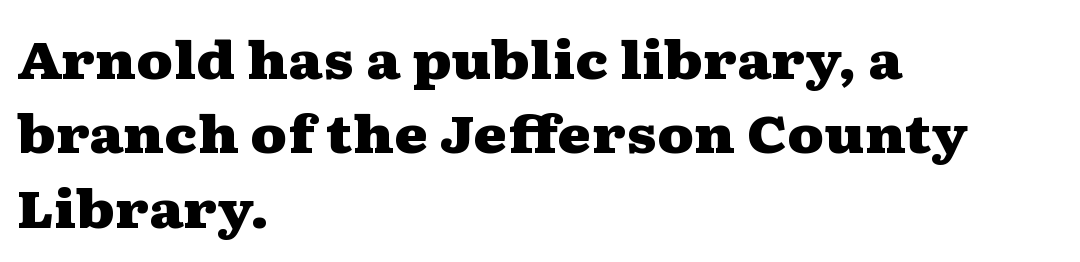
The image shows 52 px heavy, wide serif type, upright; set left-aligned, normal line spacing (1.43x), normal letter spacing, not underlined; medium stroke contrast and a medium x-height.
